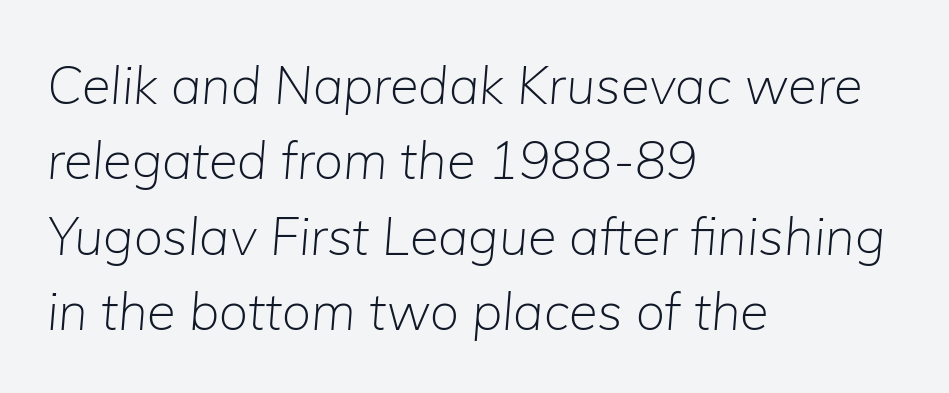
Q: Is the text bold? A: No.
Q: Is the text italic (slanted)? A: Yes, it leans right by about 5 degrees.
Q: Is the text underlined? A: No.
Q: How is the paragraph aligned? A: Left-aligned.
Q: Is the spacing between letters normal or unusually wide? A: Normal.
Q: Is the spacing between lines tight, normal or loose? A: Normal.
Q: Width (condensed, normal, or wide)? A: Normal.
Q: Stroke contrast? A: Low.
Q: x-height? A: Medium.
Q: Monospaced? A: No.
